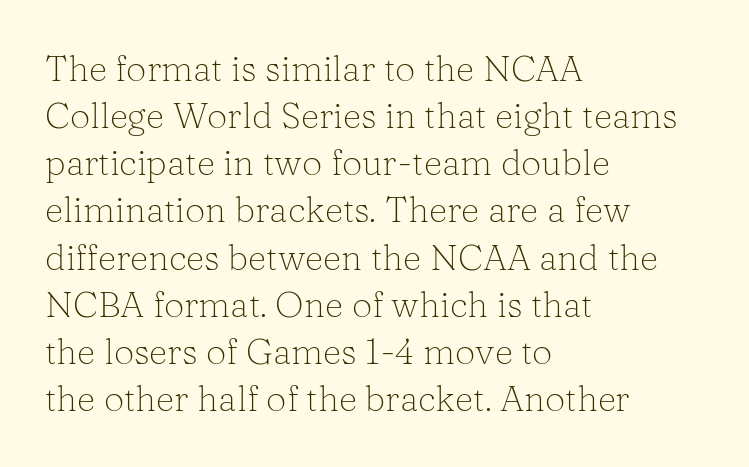
{"serif": "yes", "italic": "no", "bold": "no", "weight": "light", "width": "normal", "stroke_contrast": "low", "x_height": "medium", "monospaced": "no", "underline": "no", "align": "left", "line_spacing": "normal", "line_spacing_ratio": 1.31, "letter_spacing": "normal", "letter_spacing_em": 0.0, "glyph_px": 36}
